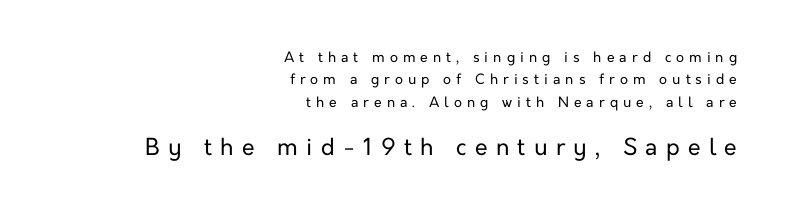
The image shows 23 px text type, upright; set right-aligned, normal line spacing (1.59x), unusually wide letter spacing (+0.36 em), not underlined; the second (bottom) block is 1.64x larger.
